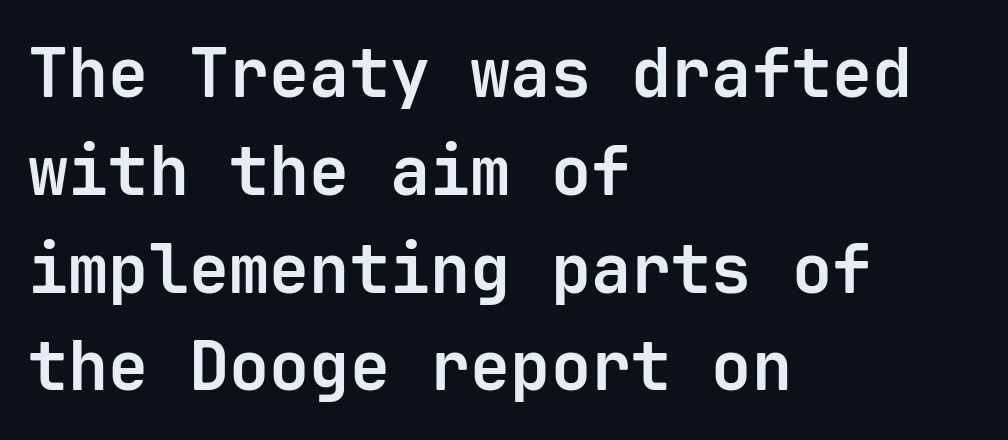
The image shows 67 px bold sans-serif type, upright, monospaced; set left-aligned, normal line spacing (1.46x), normal letter spacing, not underlined; low stroke contrast and a medium x-height.
